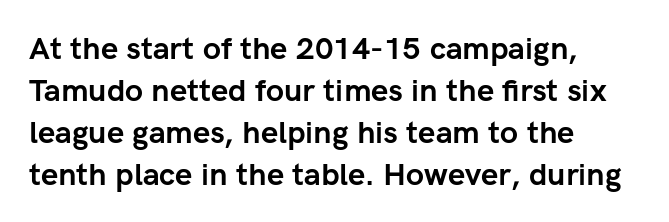
The image shows 31 px semibold sans-serif type, upright; set left-aligned, normal line spacing (1.35x), normal letter spacing, not underlined; low stroke contrast and a medium x-height.
